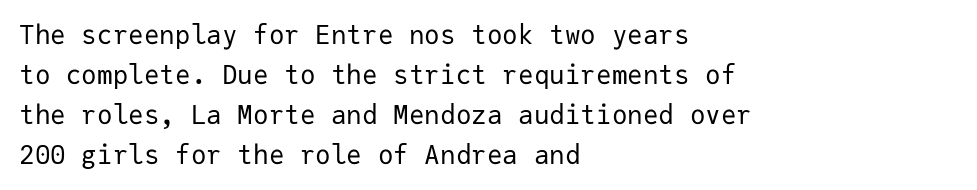
Descender tails drop into unmarked territory. Stroke mass is kept to a normal reading level or below. Default kerning and tracking; the words read as compact shapes. Teacher's note: observe the even left margin — that is flush-left alignment.
